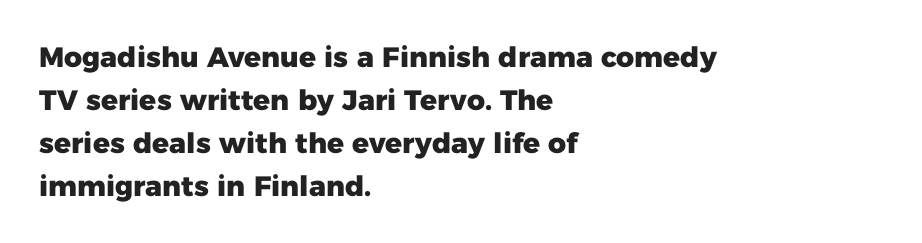
{"serif": "no", "italic": "no", "bold": "yes", "weight": "heavy", "width": "normal", "stroke_contrast": "low", "x_height": "medium", "monospaced": "no", "underline": "no", "align": "left", "line_spacing": "normal", "line_spacing_ratio": 1.53, "letter_spacing": "normal", "letter_spacing_em": 0.0, "glyph_px": 28}
